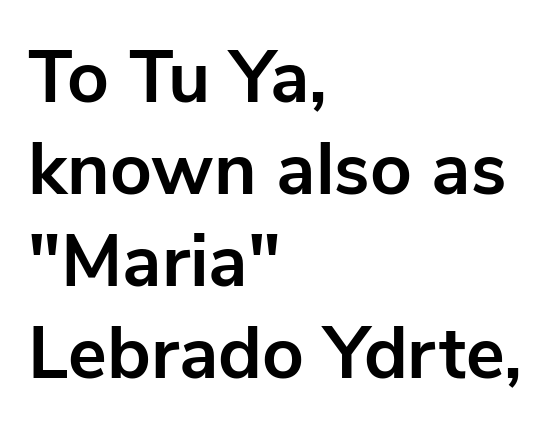
Q: Is the text bold? A: Yes.
Q: Is the text italic (slanted)? A: No, it is upright.
Q: Is the typeface a serif or a sans-serif typeface? A: Sans-serif.
Q: Is the text underlined? A: No.
Q: How is the paragraph aligned? A: Left-aligned.
Q: Is the spacing between letters normal or unusually wide? A: Normal.
Q: Is the spacing between lines tight, normal or loose? A: Normal.
Q: Width (condensed, normal, or wide)? A: Normal.
Q: Stroke contrast? A: Low.
Q: x-height? A: Medium.
Q: Monospaced? A: No.
